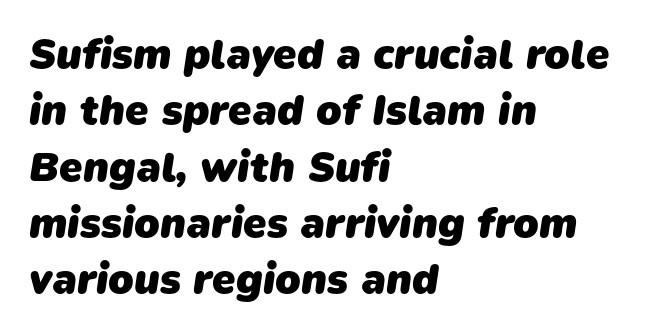
The image shows 42 px heavy sans-serif type; set left-aligned, normal line spacing (1.34x), normal letter spacing, not underlined; low stroke contrast and a medium x-height.
